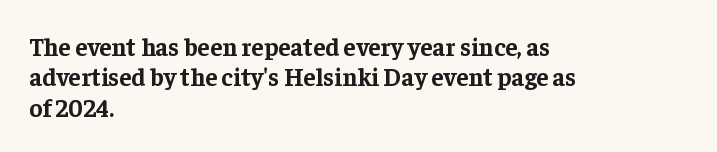
{"italic": "no", "bold": "yes", "underline": "no", "align": "left", "line_spacing_ratio": 1.22, "letter_spacing": "normal", "letter_spacing_em": 0.0, "glyph_px": 25}
